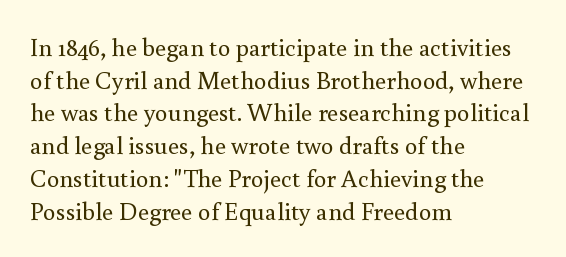
Q: Is the text bold? A: No.
Q: Is the text italic (slanted)? A: No, it is upright.
Q: Is the text underlined? A: No.
Q: How is the paragraph aligned? A: Left-aligned.
Q: Is the spacing between letters normal or unusually wide? A: Normal.
Q: Is the spacing between lines tight, normal or loose? A: Normal.
